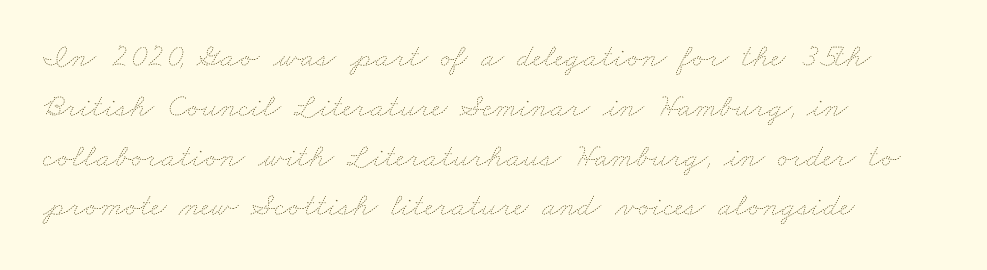
Q: Is the text bold? A: No.
Q: Is the text underlined? A: No.
Q: How is the paragraph aligned? A: Left-aligned.
Q: Is the spacing between letters normal or unusually wide? A: Normal.
Q: Is the spacing between lines tight, normal or loose? A: Normal.
Q: Width (condensed, normal, or wide)? A: Wide.
Q: Stroke contrast? A: Low.
Q: x-height? A: Small.
Q: Monospaced? A: No.
